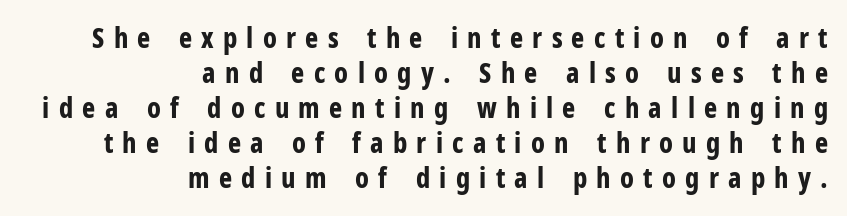
{"serif": "no", "italic": "no", "bold": "yes", "weight": "bold", "width": "condensed", "stroke_contrast": "low", "x_height": "medium", "monospaced": "no", "underline": "no", "align": "right", "line_spacing": "normal", "line_spacing_ratio": 1.25, "letter_spacing": "wide", "letter_spacing_em": 0.33, "glyph_px": 28}
